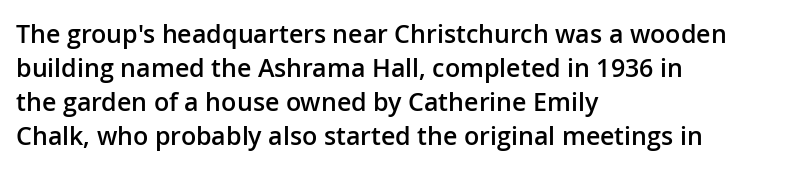
The image shows 25 px text type, upright; set left-aligned, normal line spacing (1.36x), normal letter spacing, not underlined.
